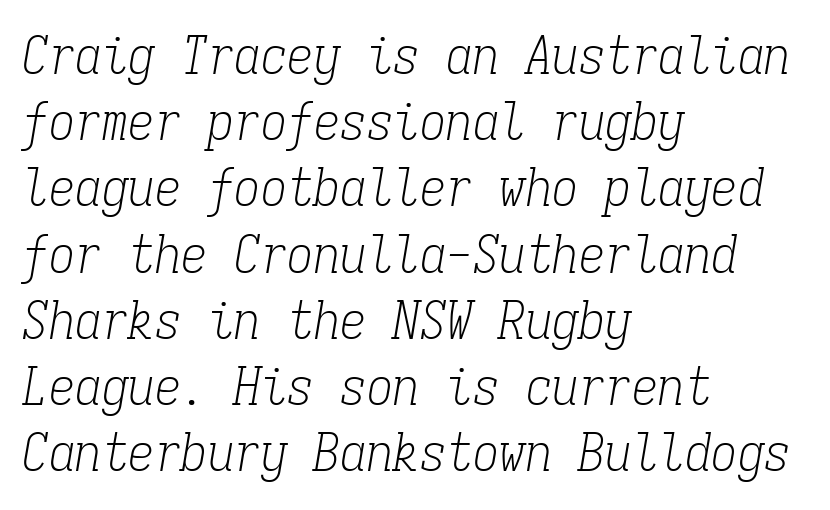
Q: Is the text bold? A: No.
Q: Is the text italic (slanted)? A: Yes, it leans right by about 9 degrees.
Q: Is the typeface a serif or a sans-serif typeface? A: Serif.
Q: Is the text underlined? A: No.
Q: How is the paragraph aligned? A: Left-aligned.
Q: Is the spacing between letters normal or unusually wide? A: Normal.
Q: Is the spacing between lines tight, normal or loose? A: Normal.
Q: Width (condensed, normal, or wide)? A: Condensed.
Q: Stroke contrast? A: Low.
Q: x-height? A: Medium.
Q: Monospaced? A: Yes.
